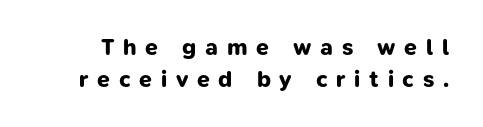
Q: Is the text bold? A: Yes.
Q: Is the text underlined? A: No.
Q: Is the spacing between letters normal or unusually wide? A: Unusually wide.
Q: Is the spacing between lines tight, normal or loose? A: Normal.
